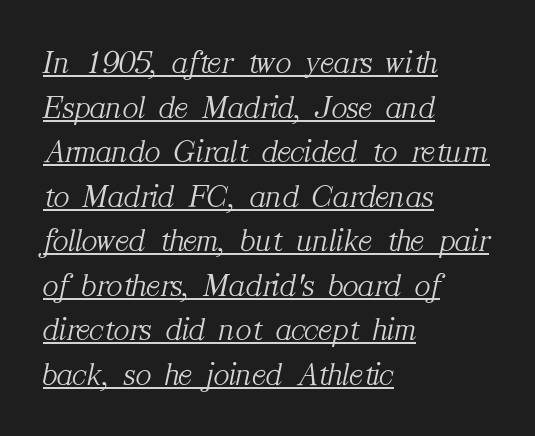
The image shows 33 px light serif type, italic (leaning right); set left-aligned, normal line spacing (1.35x), normal letter spacing, underlined; medium stroke contrast and a medium x-height.
